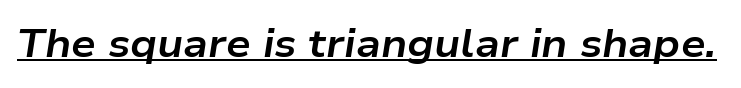
There's an unmistakable incline to the writing here. Set as a true bold cut, around the 700 mark. The face used here is proportionally spaced, like ordinary book or web type. This sample uses plain, unmodified letter spacing. Has an underline been added? It has.
